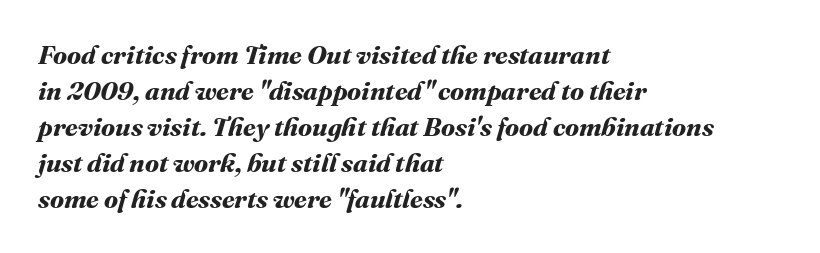
The image shows 26 px bold type; set left-aligned, normal line spacing (1.38x), normal letter spacing, not underlined.
